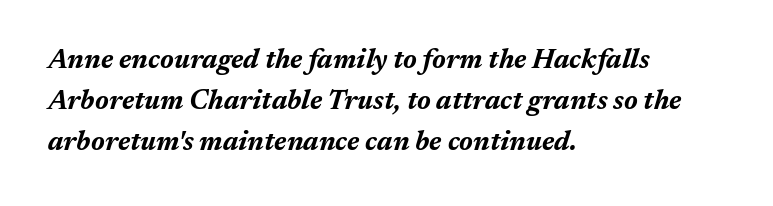
Q: Is the text bold? A: Yes.
Q: Is the text italic (slanted)? A: Yes, it leans right by about 17 degrees.
Q: Is the text underlined? A: No.
Q: How is the paragraph aligned? A: Left-aligned.
Q: Is the spacing between letters normal or unusually wide? A: Normal.
Q: Is the spacing between lines tight, normal or loose? A: Normal.
